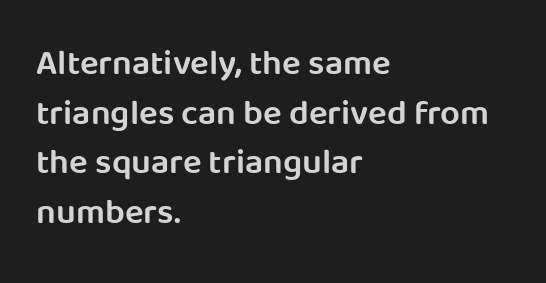
{"serif": "no", "italic": "no", "bold": "semi", "weight": "semibold", "width": "normal", "stroke_contrast": "low", "x_height": "large", "monospaced": "no", "underline": "no", "align": "left", "line_spacing": "normal", "line_spacing_ratio": 1.42, "letter_spacing": "normal", "letter_spacing_em": 0.0, "glyph_px": 35}
